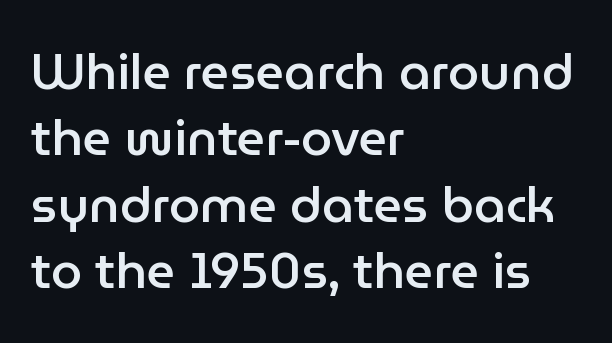
The image shows 50 px semibold sans-serif type, upright; set left-aligned, normal line spacing (1.33x), normal letter spacing, not underlined; low stroke contrast and a medium x-height.
